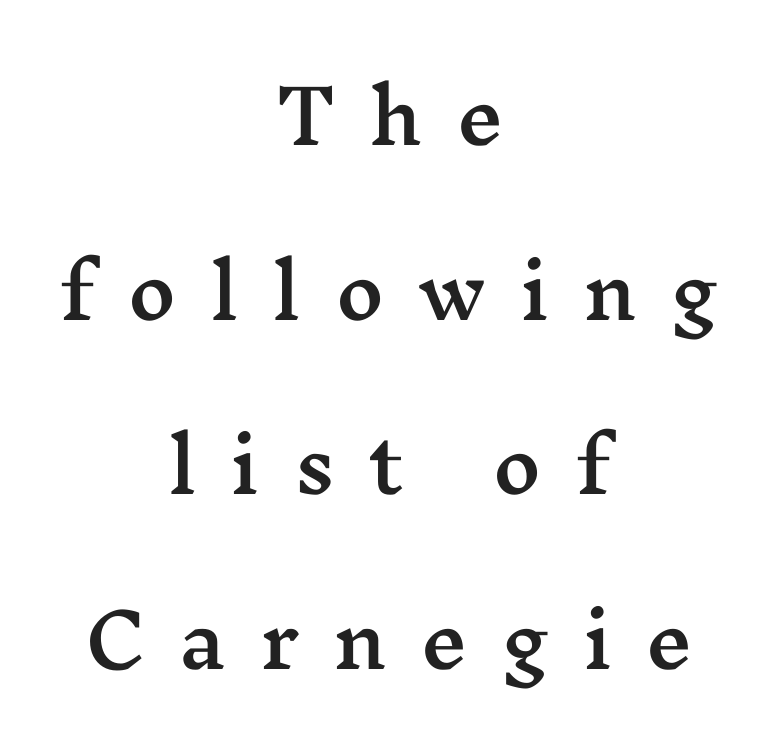
{"serif": "yes", "italic": "no", "width": "wide", "stroke_contrast": "medium", "x_height": "medium", "monospaced": "no", "underline": "no", "align": "center", "line_spacing": "loose", "line_spacing_ratio": 2.36, "letter_spacing": "wide", "letter_spacing_em": 0.46, "glyph_px": 74}
